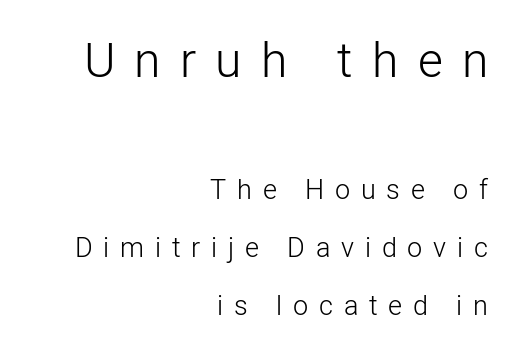
It's the straight-up-and-down kind of type. Spacing between characters has been opened up far beyond the box default. The first block has been scaled up relative to the second. You could not count columns in this text — the font is proportionally spaced. Each letter's strokes conclude bluntly, with no projecting serifs.
